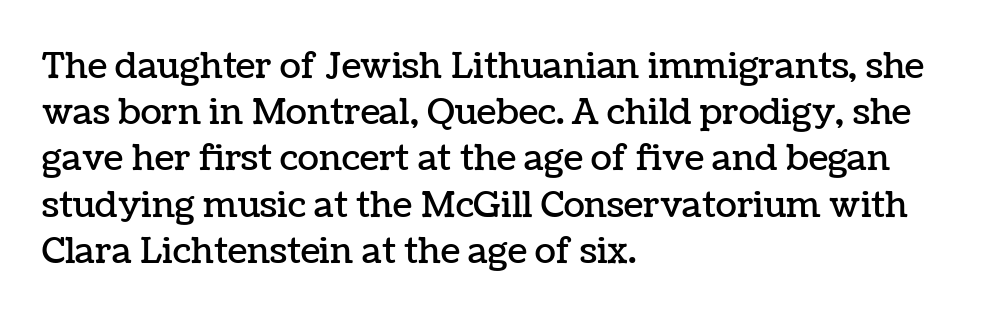
{"italic": "no", "width": "normal", "stroke_contrast": "low", "x_height": "medium", "monospaced": "no", "underline": "no", "align": "left", "line_spacing": "normal", "line_spacing_ratio": 1.32, "letter_spacing": "normal", "letter_spacing_em": 0.0, "glyph_px": 35}
